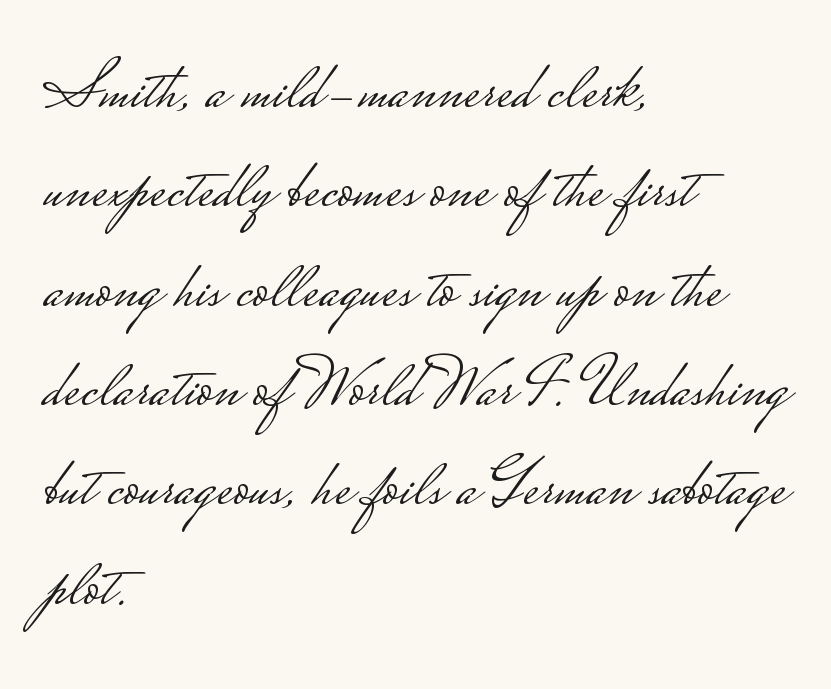
Is the stroke heavy? The answer is a plain regular-or-lighter. This sample has the flowing, uneven cadence of proportional lettering. One-word summary of the alignment: left. Quick note: underline off. These lines sit exactly where default settings would place them.
